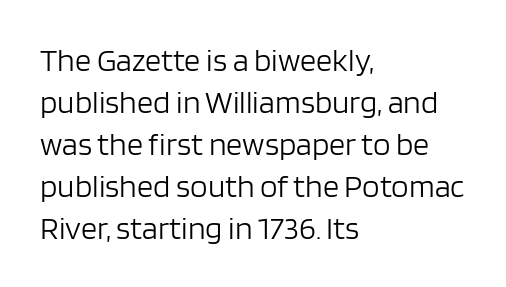
The image shows 32 px light sans-serif type, upright; set left-aligned, normal line spacing (1.31x), normal letter spacing, not underlined; low stroke contrast and a large x-height.
